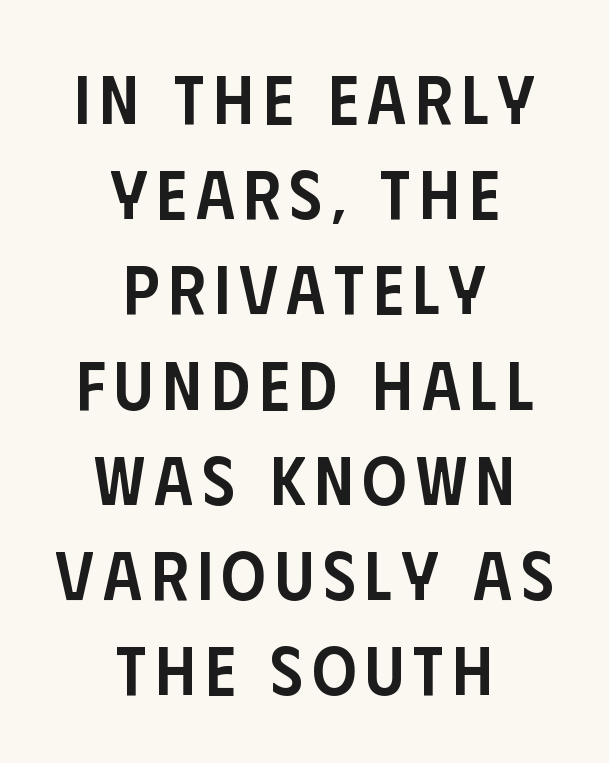
{"serif": "no", "italic": "no", "bold": "semi", "weight": "semibold", "width": "condensed", "stroke_contrast": "low", "x_height": "large", "monospaced": "no", "underline": "no", "align": "center", "line_spacing": "normal", "line_spacing_ratio": 1.38, "glyph_px": 69}
